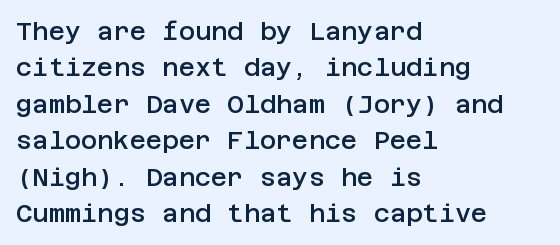
Q: Is the text bold? A: Semi-bold.
Q: Is the text italic (slanted)? A: No, it is upright.
Q: Is the text underlined? A: No.
Q: How is the paragraph aligned? A: Left-aligned.
Q: Is the spacing between letters normal or unusually wide? A: Normal.
Q: Is the spacing between lines tight, normal or loose? A: Normal.
